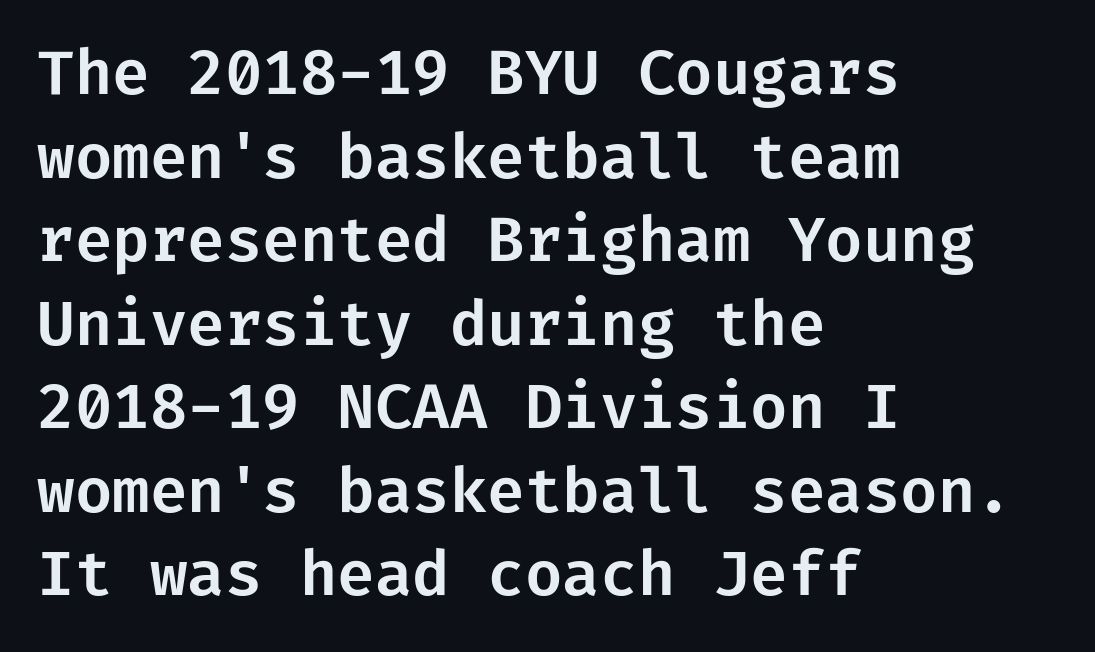
{"serif": "no", "italic": "no", "width": "normal", "stroke_contrast": "low", "x_height": "medium", "underline": "no", "align": "left", "line_spacing": "normal", "line_spacing_ratio": 1.37, "letter_spacing": "normal", "letter_spacing_em": 0.0, "glyph_px": 61}
